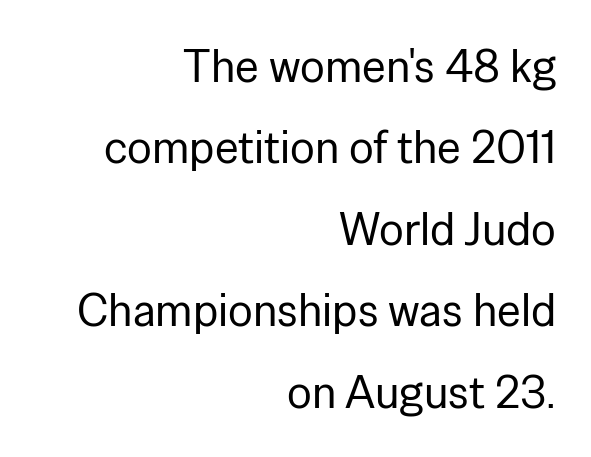
Q: Is the text bold? A: No.
Q: Is the text italic (slanted)? A: No, it is upright.
Q: Is the typeface a serif or a sans-serif typeface? A: Sans-serif.
Q: Is the text underlined? A: No.
Q: How is the paragraph aligned? A: Right-aligned.
Q: Is the spacing between letters normal or unusually wide? A: Normal.
Q: Width (condensed, normal, or wide)? A: Normal.
Q: Stroke contrast? A: Low.
Q: x-height? A: Medium.
Q: Monospaced? A: No.
